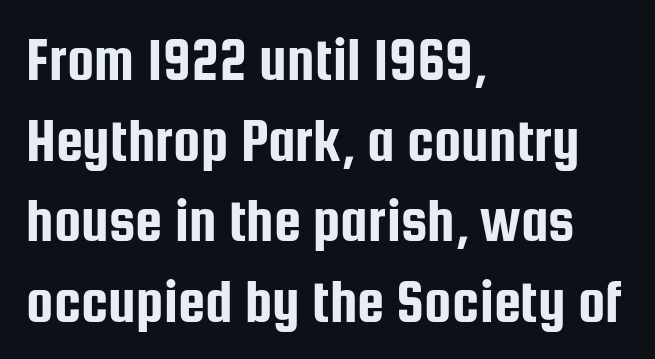
{"serif": "no", "italic": "no", "width": "condensed", "stroke_contrast": "low", "x_height": "medium", "monospaced": "no", "underline": "no", "align": "left", "line_spacing": "normal", "line_spacing_ratio": 1.32, "letter_spacing": "normal", "letter_spacing_em": 0.0, "glyph_px": 61}
